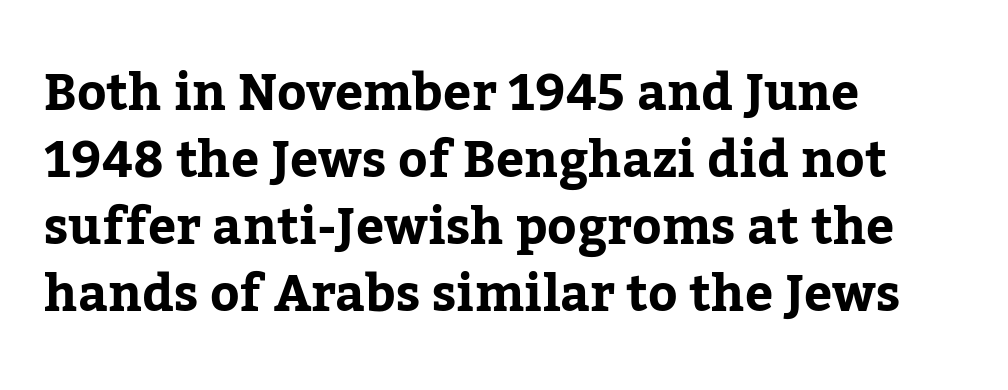
Q: Is the text bold? A: Yes.
Q: Is the text italic (slanted)? A: No, it is upright.
Q: Is the typeface a serif or a sans-serif typeface? A: Serif.
Q: Is the text underlined? A: No.
Q: How is the paragraph aligned? A: Left-aligned.
Q: Is the spacing between letters normal or unusually wide? A: Normal.
Q: Is the spacing between lines tight, normal or loose? A: Normal.
Q: Width (condensed, normal, or wide)? A: Normal.
Q: Stroke contrast? A: Low.
Q: x-height? A: Medium.
Q: Monospaced? A: No.
